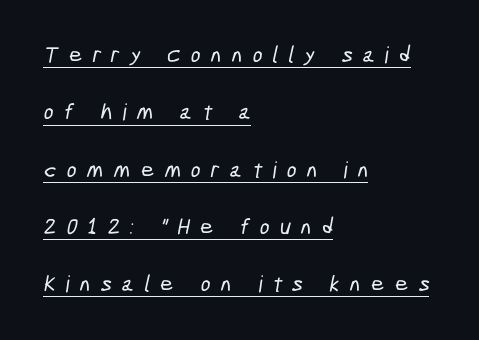
Q: Is the text underlined? A: Yes.
Q: How is the paragraph aligned? A: Left-aligned.
Q: Is the spacing between letters normal or unusually wide? A: Unusually wide.
Q: Is the spacing between lines tight, normal or loose? A: Loose.
